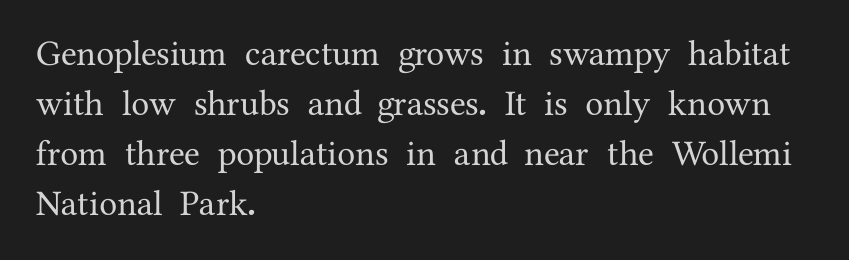
{"serif": "yes", "italic": "no", "width": "normal", "stroke_contrast": "medium", "x_height": "medium", "monospaced": "no", "underline": "no", "align": "left", "line_spacing": "normal", "line_spacing_ratio": 1.39, "letter_spacing": "normal", "letter_spacing_em": 0.0, "glyph_px": 36}
